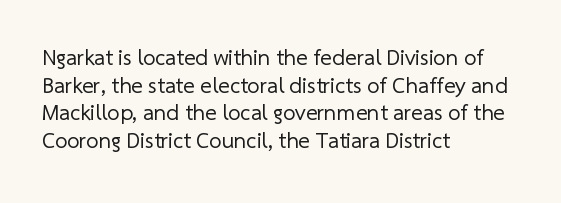
The paragraph has a hard left edge and a soft right edge. The face used here is rendered with its standard letterfit. Heaviness? Minimal to ordinary, like unemphasized prose. The foot of each line stays bare and open.
